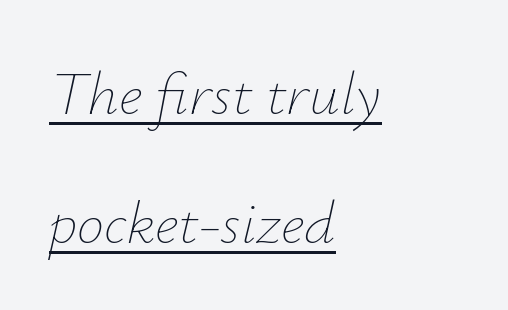
Q: Is the text bold? A: No.
Q: Is the text italic (slanted)? A: Yes, it leans right by about 12 degrees.
Q: Is the text underlined? A: Yes.
Q: How is the paragraph aligned? A: Left-aligned.
Q: Is the spacing between letters normal or unusually wide? A: Normal.
Q: Is the spacing between lines tight, normal or loose? A: Loose.
Q: Width (condensed, normal, or wide)? A: Normal.
Q: Stroke contrast? A: Low.
Q: x-height? A: Small.
Q: Monospaced? A: No.
